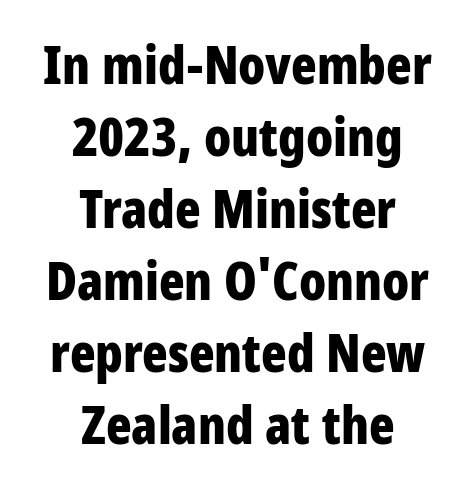
Q: Is the text bold? A: Yes.
Q: Is the text italic (slanted)? A: No, it is upright.
Q: Is the typeface a serif or a sans-serif typeface? A: Sans-serif.
Q: Is the text underlined? A: No.
Q: How is the paragraph aligned? A: Centered.
Q: Is the spacing between letters normal or unusually wide? A: Normal.
Q: Is the spacing between lines tight, normal or loose? A: Normal.
Q: Width (condensed, normal, or wide)? A: Condensed.
Q: Stroke contrast? A: Low.
Q: x-height? A: Large.
Q: Monospaced? A: No.
